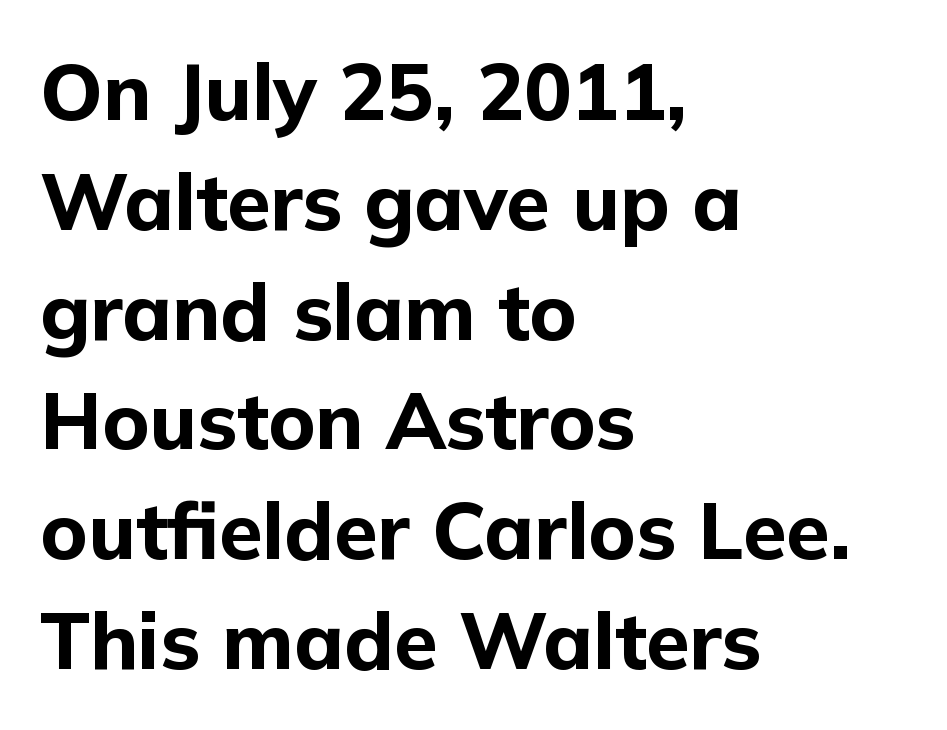
Q: Is the text bold? A: Yes.
Q: Is the text italic (slanted)? A: No, it is upright.
Q: Is the typeface a serif or a sans-serif typeface? A: Sans-serif.
Q: Is the text underlined? A: No.
Q: How is the paragraph aligned? A: Left-aligned.
Q: Is the spacing between letters normal or unusually wide? A: Normal.
Q: Is the spacing between lines tight, normal or loose? A: Normal.
Q: Width (condensed, normal, or wide)? A: Normal.
Q: Stroke contrast? A: Low.
Q: x-height? A: Medium.
Q: Monospaced? A: No.
